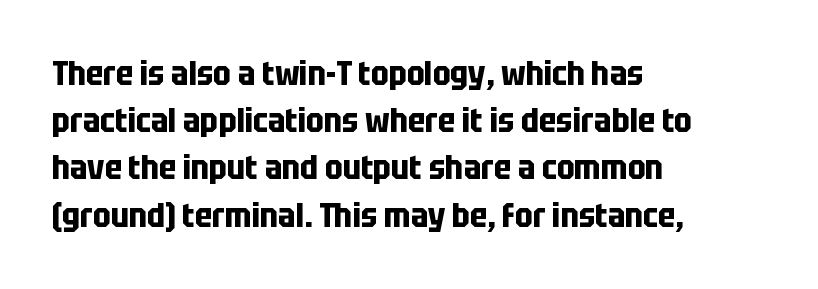
The image shows 33 px bold, condensed sans-serif type, upright; set left-aligned, normal line spacing (1.43x), normal letter spacing, not underlined; low stroke contrast and a large x-height.
